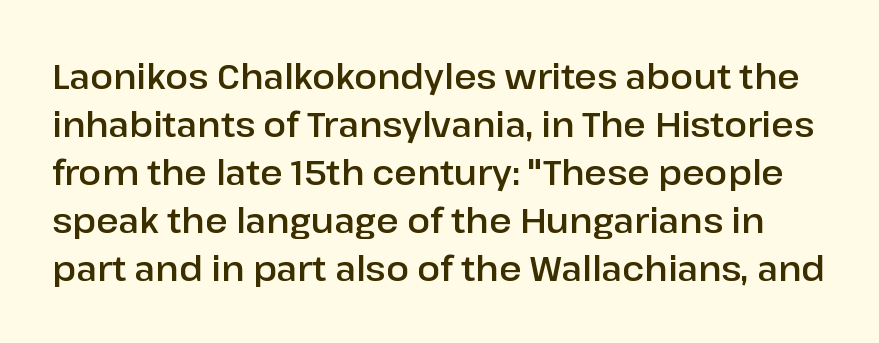
The image shows 34 px sans-serif type, upright; set normal line spacing (1.41x), normal letter spacing, not underlined; low stroke contrast and a medium x-height.
